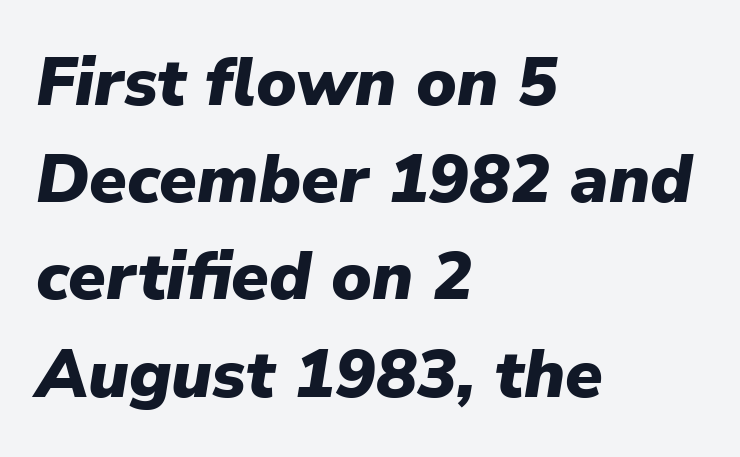
Designer's note — italics engaged. Notice how thick the strokes are: this is what a full bold looks like. Character widths vary here, with narrow letters taking less room than wide ones. Underlining? Definitely not there.
